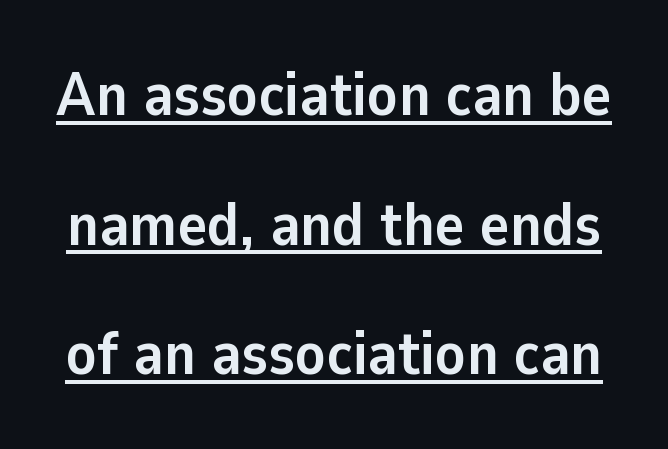
The face used here appears with an underline applied. The strokes are fattened all the way to bold. Posture: straight, roman, zero tilt. In terms of letterform style, serifs are entirely absent. Tracking here is standard; glyphs follow each other at the usual distance. The lines are spread far apart with generous leading.
